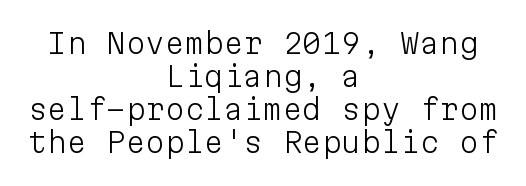
{"serif": "no", "italic": "no", "bold": "no", "weight": "light", "width": "normal", "stroke_contrast": "low", "x_height": "medium", "monospaced": "yes", "underline": "no", "align": "center", "line_spacing_ratio": 1.18, "letter_spacing": "normal", "letter_spacing_em": 0.0, "glyph_px": 28}
